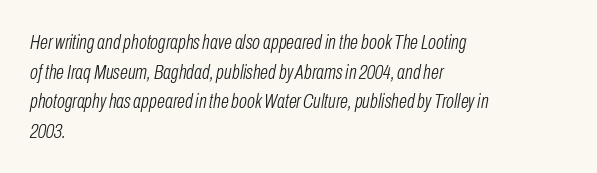
The image shows 21 px text type, italic (leaning right); set left-aligned, normal line spacing (1.41x), normal letter spacing, not underlined.
